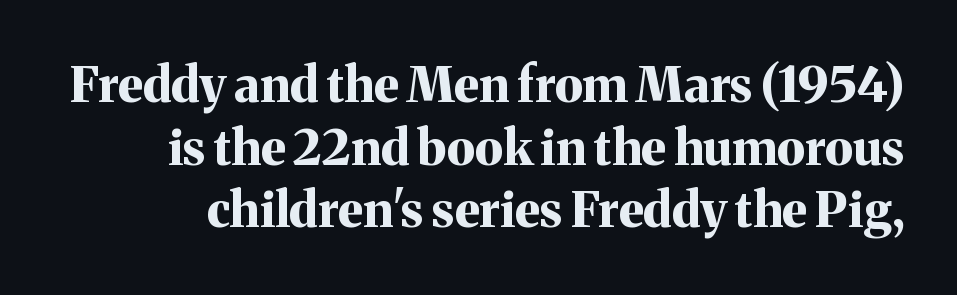
Q: Is the text bold? A: Yes.
Q: Is the text italic (slanted)? A: No, it is upright.
Q: Is the typeface a serif or a sans-serif typeface? A: Serif.
Q: Is the text underlined? A: No.
Q: Is the spacing between letters normal or unusually wide? A: Normal.
Q: Is the spacing between lines tight, normal or loose? A: Normal.
Q: Width (condensed, normal, or wide)? A: Normal.
Q: Stroke contrast? A: Medium.
Q: x-height? A: Medium.
Q: Monospaced? A: No.
